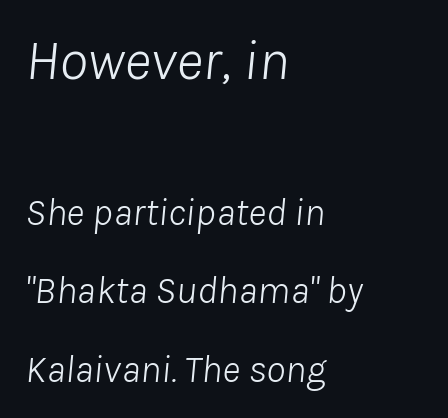
{"italic": "yes", "lean": "right", "slant_degrees": 8, "bold": "no", "weight": "light", "width": "normal", "stroke_contrast": "low", "x_height": "medium", "monospaced": "no", "underline": "no", "align": "left", "line_spacing": "loose", "line_spacing_ratio": 2.02, "letter_spacing": "normal", "letter_spacing_em": 0.0, "larger_block": "first", "size_ratio": 1.49, "glyph_px": 58}
